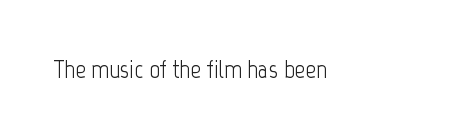
The image shows 26 px text type, upright; set left-aligned, normal letter spacing, not underlined.
